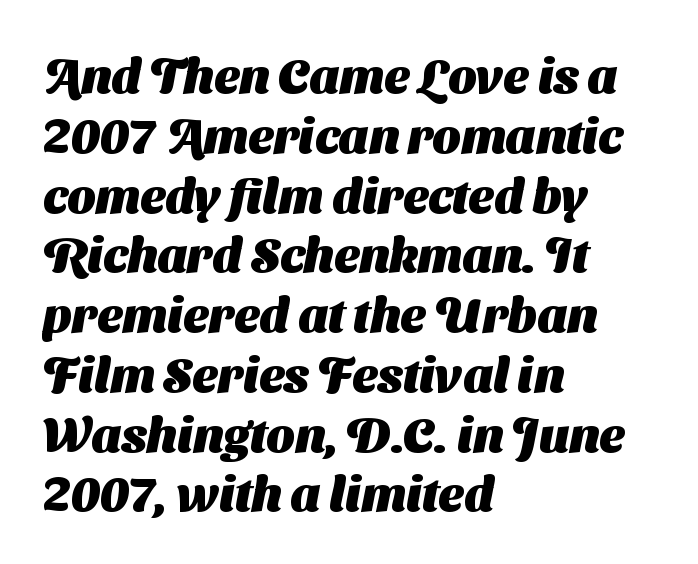
Compared with an ordinary text face, these strokes are far heavier — a full bold. Inter-character spacing is left at the font's built-in metrics. Quick note: underline off. The typesetter chose a ragged-right arrangement here. Each letter's strokes conclude bluntly, with no projecting serifs. The letters advance in unequal steps, a hallmark of proportional type.
